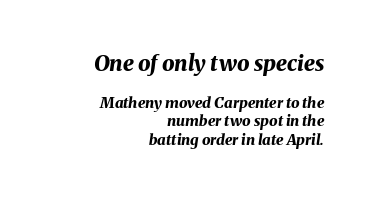
The image shows 22 px bold type, italic (leaning right); set right-aligned, line spacing 1.21x, normal letter spacing, not underlined; the first (top) block is 1.47x larger.
